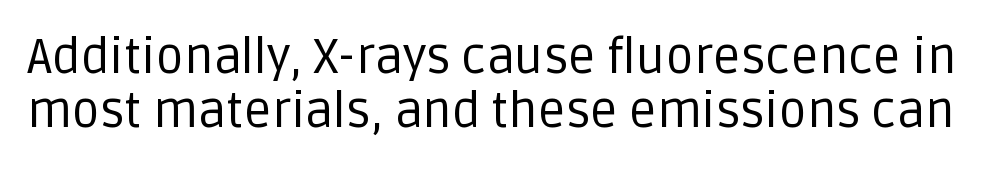
{"serif": "no", "italic": "no", "bold": "no", "weight": "regular", "width": "normal", "stroke_contrast": "low", "x_height": "large", "monospaced": "no", "underline": "no", "line_spacing": "tight", "line_spacing_ratio": 1.1, "letter_spacing": "normal", "letter_spacing_em": 0.0, "glyph_px": 49}
